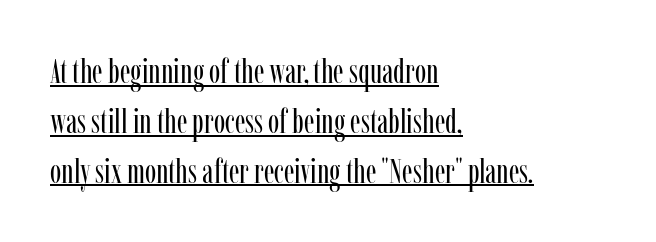
{"serif": "yes", "italic": "no", "bold": "no", "weight": "regular", "width": "condensed", "stroke_contrast": "low", "x_height": "medium", "monospaced": "no", "underline": "yes", "align": "left", "line_spacing": "normal", "line_spacing_ratio": 1.47, "letter_spacing": "normal", "letter_spacing_em": 0.0, "glyph_px": 34}
